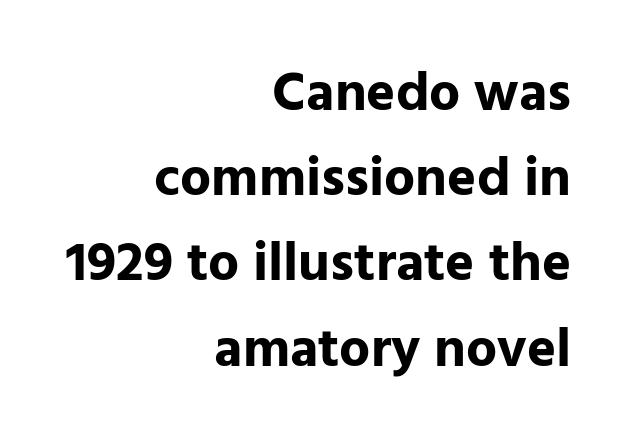
Q: Is the text bold? A: Yes.
Q: Is the text italic (slanted)? A: No, it is upright.
Q: Is the typeface a serif or a sans-serif typeface? A: Sans-serif.
Q: Is the text underlined? A: No.
Q: How is the paragraph aligned? A: Right-aligned.
Q: Is the spacing between letters normal or unusually wide? A: Normal.
Q: Is the spacing between lines tight, normal or loose? A: Normal.
Q: Width (condensed, normal, or wide)? A: Normal.
Q: Stroke contrast? A: Low.
Q: x-height? A: Medium.
Q: Monospaced? A: No.
